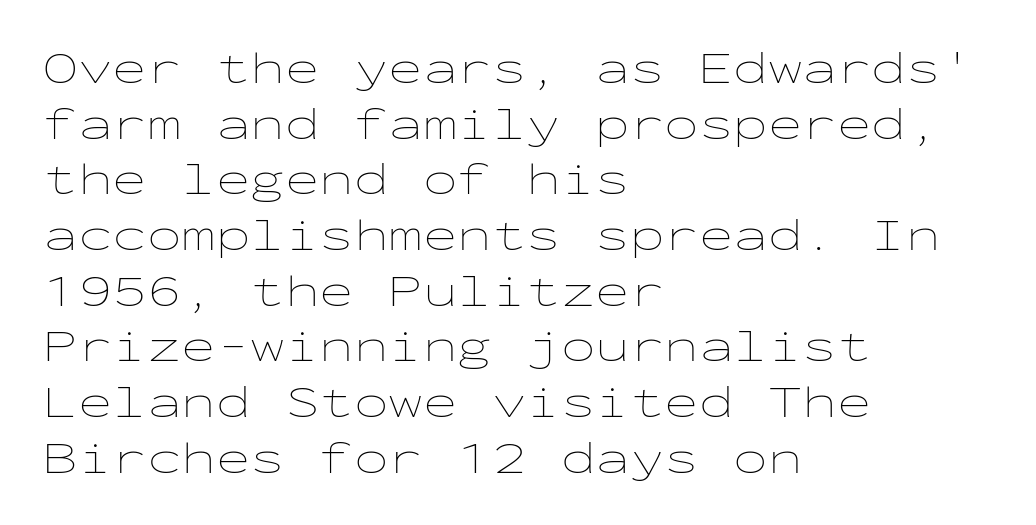
The image shows 46 px thin, wide type, upright, monospaced; set left-aligned, line spacing 1.21x, normal letter spacing, not underlined; low stroke contrast and a medium x-height.
